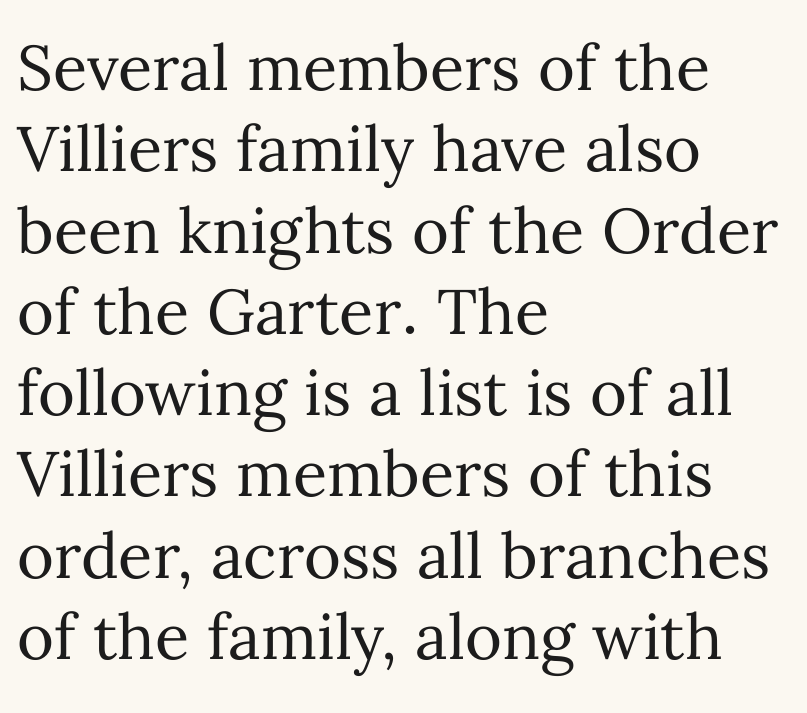
Q: Is the text bold? A: No.
Q: Is the text italic (slanted)? A: No, it is upright.
Q: Is the text underlined? A: No.
Q: How is the paragraph aligned? A: Left-aligned.
Q: Is the spacing between letters normal or unusually wide? A: Normal.
Q: Is the spacing between lines tight, normal or loose? A: Normal.
Q: Width (condensed, normal, or wide)? A: Normal.
Q: Stroke contrast? A: Medium.
Q: x-height? A: Medium.
Q: Monospaced? A: No.
